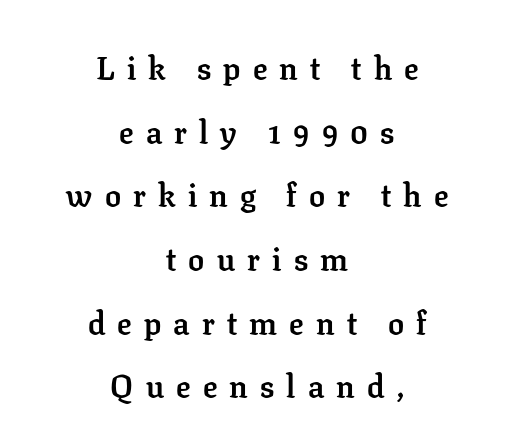
Q: Is the text bold? A: Yes.
Q: Is the text italic (slanted)? A: No, it is upright.
Q: Is the typeface a serif or a sans-serif typeface? A: Serif.
Q: Is the text underlined? A: No.
Q: How is the paragraph aligned? A: Centered.
Q: Is the spacing between letters normal or unusually wide? A: Unusually wide.
Q: Is the spacing between lines tight, normal or loose? A: Loose.
Q: Width (condensed, normal, or wide)? A: Normal.
Q: Stroke contrast? A: Low.
Q: x-height? A: Medium.
Q: Monospaced? A: No.
